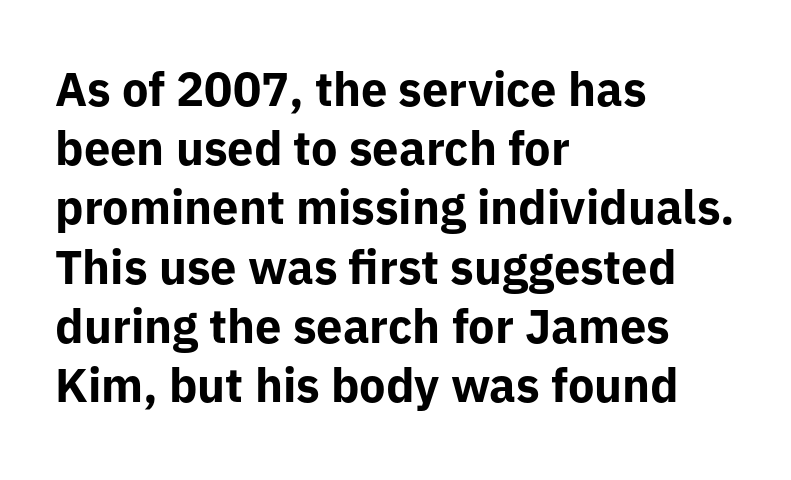
The image shows 47 px bold sans-serif type, upright; set left-aligned, normal line spacing (1.26x), normal letter spacing, not underlined; low stroke contrast and a medium x-height.
